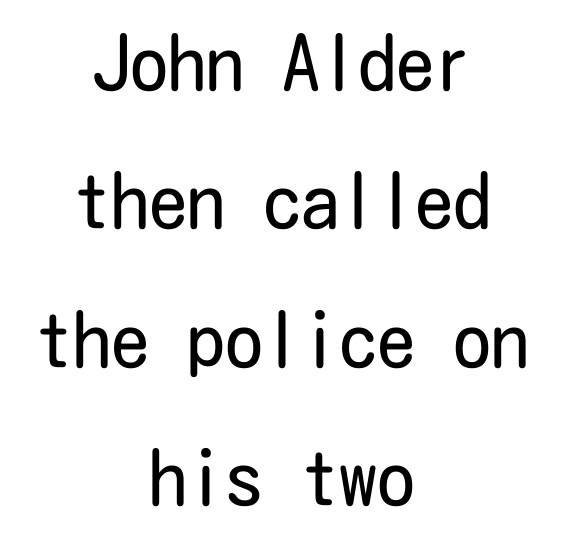
{"serif": "no", "italic": "no", "bold": "no", "weight": "regular", "width": "condensed", "stroke_contrast": "low", "x_height": "medium", "underline": "no", "align": "center", "line_spacing_ratio": 1.82, "letter_spacing": "normal", "letter_spacing_em": 0.0, "glyph_px": 76}
